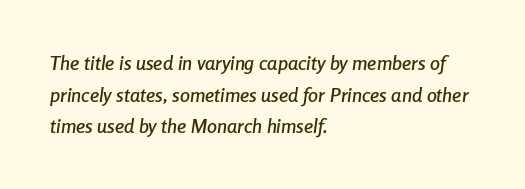
{"italic": "yes", "lean": "right", "slant_degrees": 8, "underline": "no", "align": "left", "line_spacing": "normal", "line_spacing_ratio": 1.58, "letter_spacing": "normal", "letter_spacing_em": 0.0, "glyph_px": 20}
